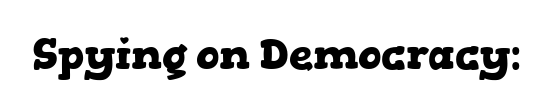
A typesetter would call this proportional, since set widths differ per character. Letterform terminals end in serifs throughout the passage. The letters are bold, with thick, heavy strokes. Tracking value appears to be zero — textbook default spacing. The gap between lines stays unmarked. Italic: no, the glyphs are upright roman.
